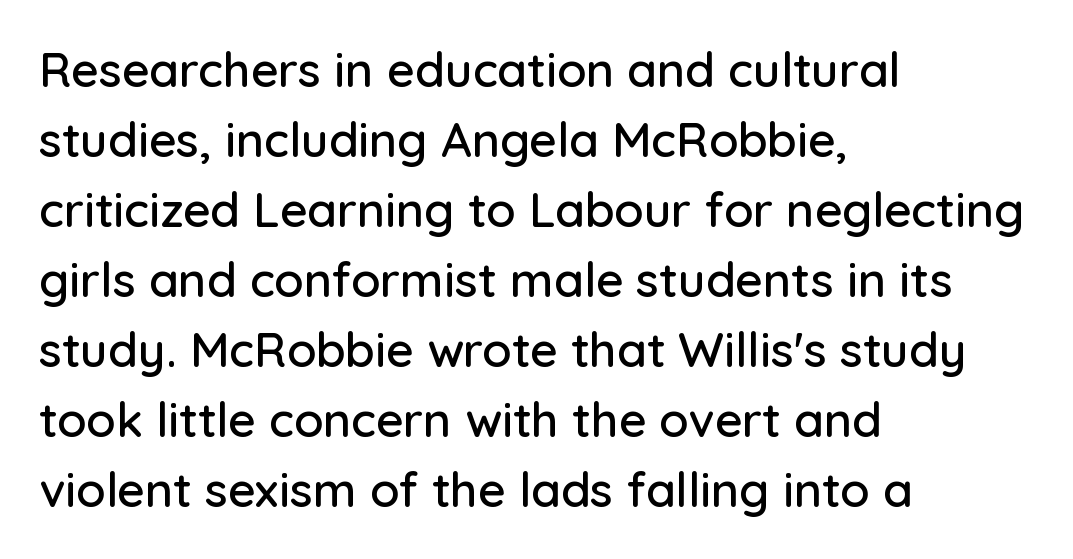
The space beneath each line is pristine and unruled. You could not count columns in this text — the font is proportionally spaced. The tracking reads as untouched default to a designer's eye. In terms of leading, this rendering sits right in the middle. These lines are composed in type without serifs.
